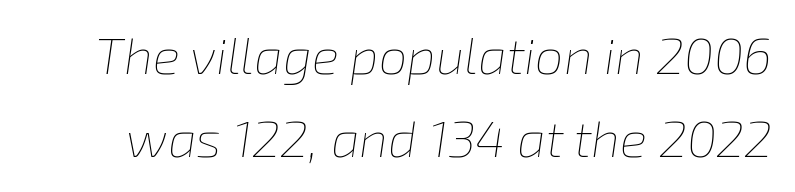
Do the characters align in a grid? No, the font is proportional. Quick note: underline off. This is oblique type, the kind used for emphasis or titles. Reading down the column, the eye jumps a familiar distance to each next line. No heavy texture on the line: the type isn't bold. Inter-character spacing is left at the font's built-in metrics.
